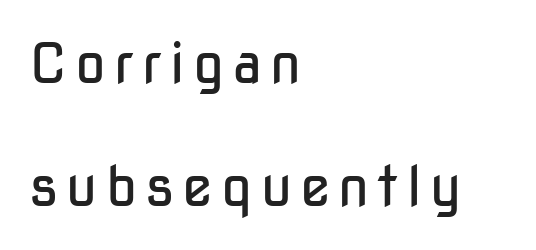
Q: Is the text bold? A: No.
Q: Is the text italic (slanted)? A: No, it is upright.
Q: Is the typeface a serif or a sans-serif typeface? A: Sans-serif.
Q: Is the text underlined? A: No.
Q: How is the paragraph aligned? A: Left-aligned.
Q: Is the spacing between lines tight, normal or loose? A: Loose.
Q: Width (condensed, normal, or wide)? A: Condensed.
Q: Stroke contrast? A: Low.
Q: x-height? A: Medium.
Q: Monospaced? A: No.
